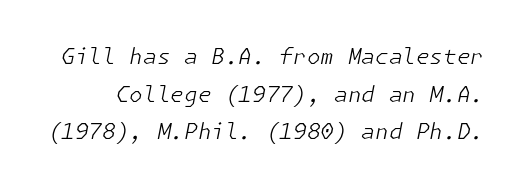
The image shows 22 px text type, italic (leaning right); set line spacing 1.71x, normal letter spacing, not underlined.
